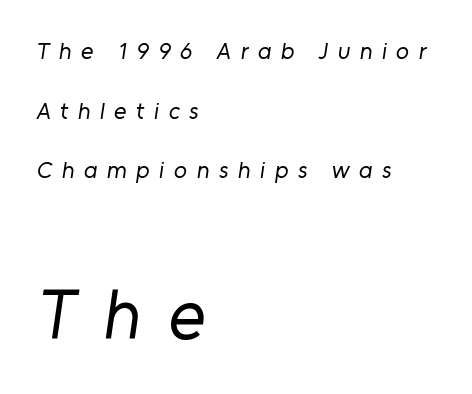
Descender tails drop into unmarked territory. A light-to-regular cut is what we see here. Letter spacing: wide. Baseline-to-baseline distance is far greater than the letter height.
